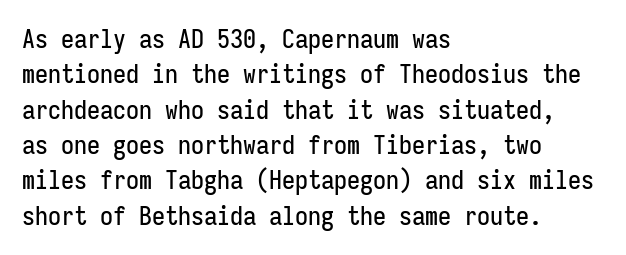
The image shows 26 px text type, upright; set left-aligned, normal line spacing (1.36x), normal letter spacing, not underlined.
